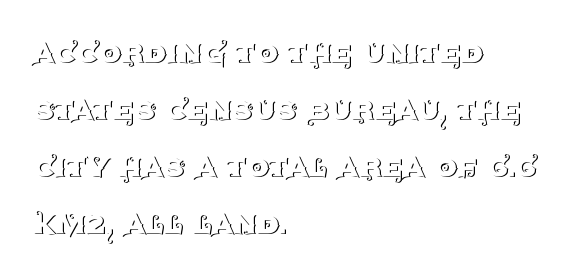
The image shows 36 px thin serif type, upright; set left-aligned, normal line spacing (1.58x), normal letter spacing, not underlined; medium stroke contrast and a large x-height.
